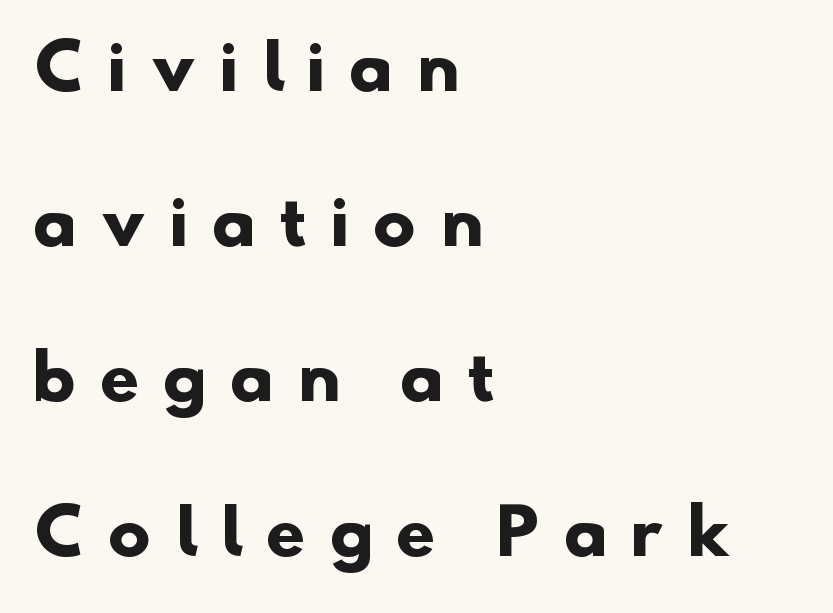
Q: Is the text bold? A: Yes.
Q: Is the typeface a serif or a sans-serif typeface? A: Sans-serif.
Q: Is the text underlined? A: No.
Q: How is the paragraph aligned? A: Left-aligned.
Q: Is the spacing between letters normal or unusually wide? A: Unusually wide.
Q: Is the spacing between lines tight, normal or loose? A: Loose.
Q: Width (condensed, normal, or wide)? A: Normal.
Q: Stroke contrast? A: Low.
Q: x-height? A: Small.
Q: Monospaced? A: No.
